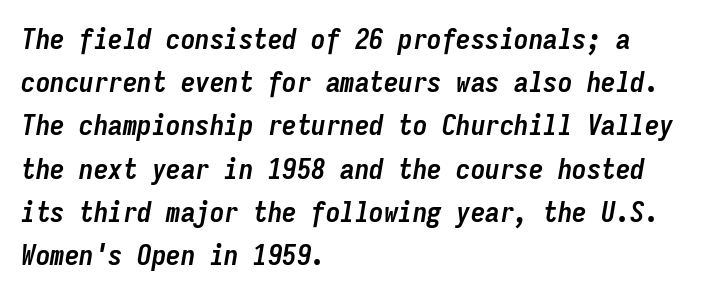
{"italic": "yes", "lean": "right", "slant_degrees": 9, "bold": "yes", "weight": "semibold", "width": "condensed", "stroke_contrast": "low", "x_height": "medium", "monospaced": "yes", "underline": "no", "align": "left", "line_spacing": "normal", "line_spacing_ratio": 1.49, "letter_spacing": "normal", "letter_spacing_em": 0.0, "glyph_px": 29}
